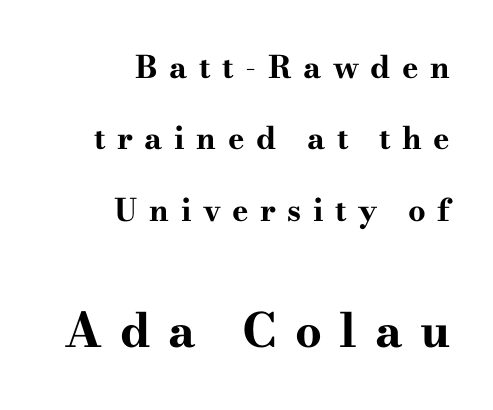
The image shows 47 px bold, wide serif type, upright; set right-aligned, loose line spacing (2.3x), unusually wide letter spacing (+0.37 em), not underlined; the second (bottom) block is 1.52x larger; high stroke contrast and a small x-height.
